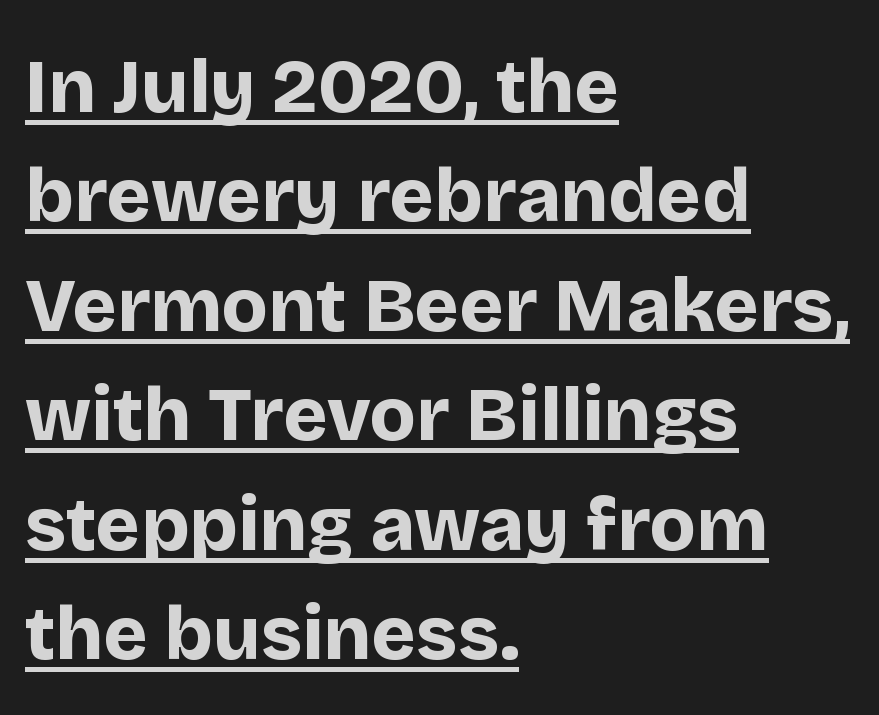
The image shows 75 px bold sans-serif type, upright; set left-aligned, normal line spacing (1.46x), normal letter spacing, underlined; low stroke contrast and a large x-height.
